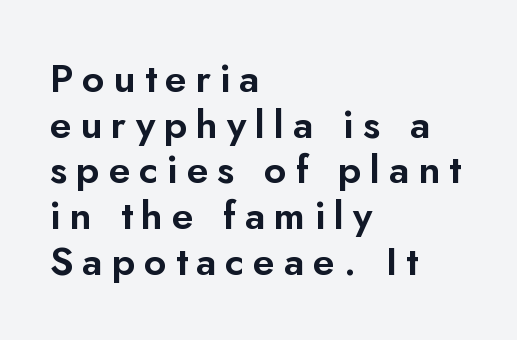
Q: Is the text italic (slanted)? A: No, it is upright.
Q: Is the typeface a serif or a sans-serif typeface? A: Sans-serif.
Q: Is the text underlined? A: No.
Q: How is the paragraph aligned? A: Left-aligned.
Q: Is the spacing between letters normal or unusually wide? A: Unusually wide.
Q: Width (condensed, normal, or wide)? A: Normal.
Q: Stroke contrast? A: Low.
Q: x-height? A: Small.
Q: Monospaced? A: No.
